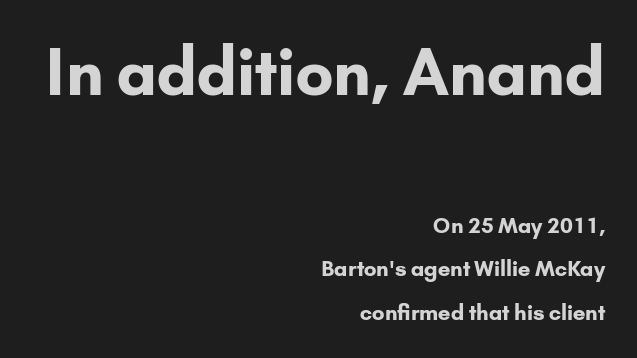
A student would call this right alignment; a typographer would say flush right, rag left. Each letter's strokes conclude bluntly, with no projecting serifs. Looks like regular typesetting: each glyph gets only the width it needs. Standard letterfit; no display-style spreading of the glyphs. This rendering features lettering with no underline. Stroke thickness is high; the sample reads as a true bold.
